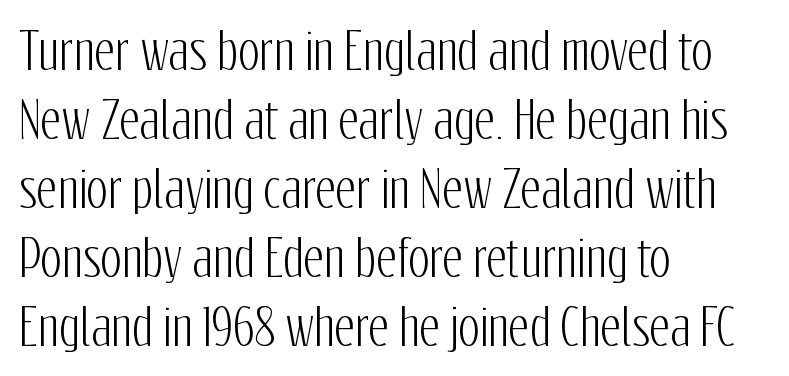
The image shows 50 px condensed sans-serif type, upright; set left-aligned, normal line spacing (1.38x), normal letter spacing, not underlined; low stroke contrast and a medium x-height.
